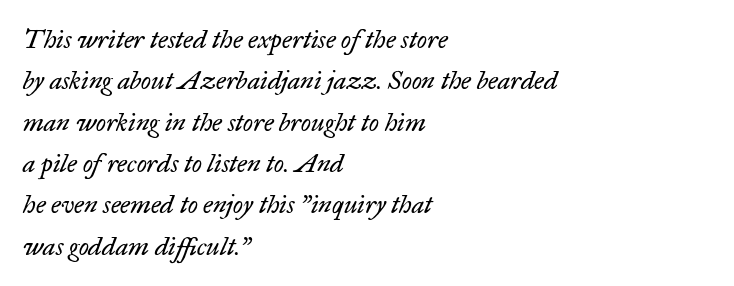
In terms of posture, this sample is oblique. The gaps between neighbouring characters are ordinary and unremarkable. This rendering features lettering with no underline. Is there much room between lines? A standard amount, neither cramped nor airy. A light-to-regular cut is what we see here. If you drew a ruler down the left edge, every line would touch it.
